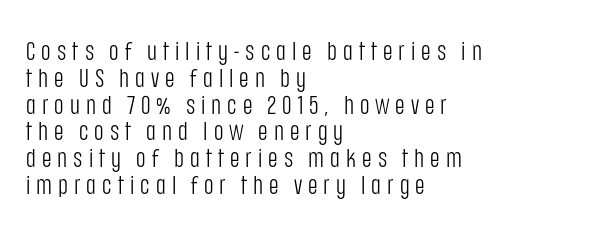
Q: Is the text bold? A: No.
Q: Is the text italic (slanted)? A: No, it is upright.
Q: Is the text underlined? A: No.
Q: How is the paragraph aligned? A: Left-aligned.
Q: Is the spacing between letters normal or unusually wide? A: Unusually wide.
Q: Is the spacing between lines tight, normal or loose? A: Tight.
